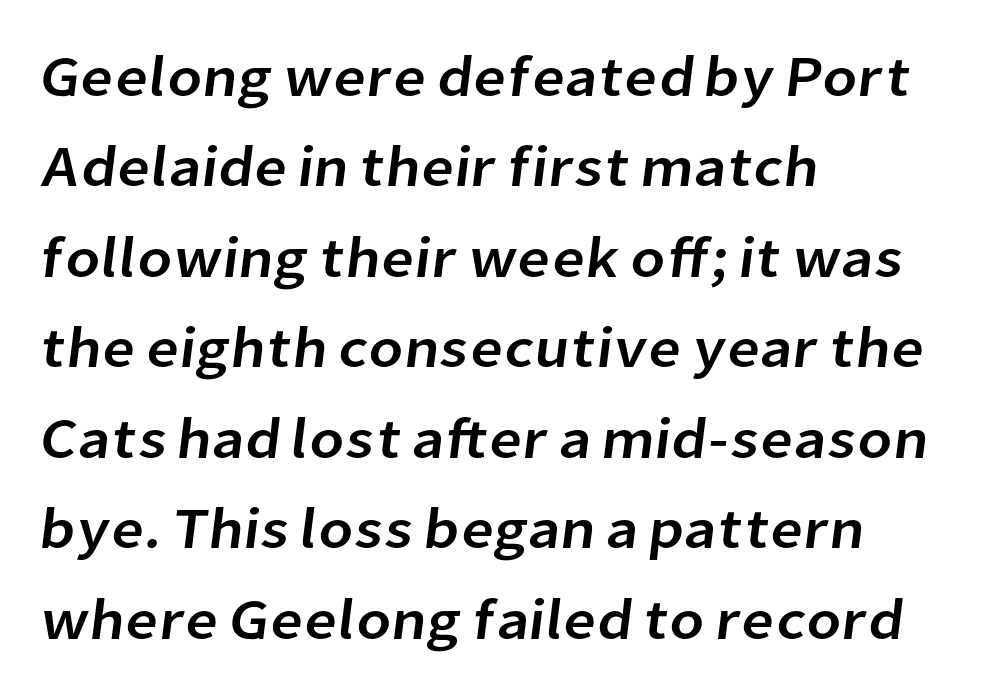
Varying glyph widths throughout — classic text-font behaviour. What stands out about the letter spacing? Nothing — it is the standard amount. This sample uses a sans-serif face. No word sits above an underline. The block of text has a typical density, with ordinary space between rows. Horizontally, the lines are justified to the leading edge only.
